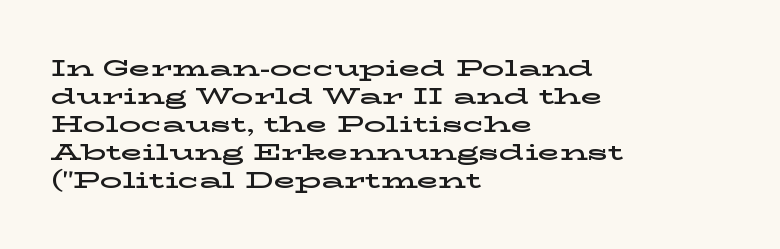
The image shows 22 px text type, upright; set left-aligned, normal line spacing (1.27x), normal letter spacing, not underlined.
